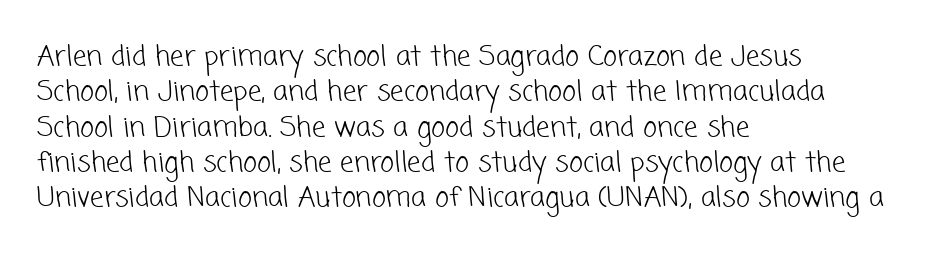
Words float on clear page, feet unadorned. Default kerning and tracking; the words read as compact shapes. Typeset ragged right — the left edge is the straight one. Bold? No — there's no thickening of the strokes. Evenly set lines give the paragraph a standard silhouette.
